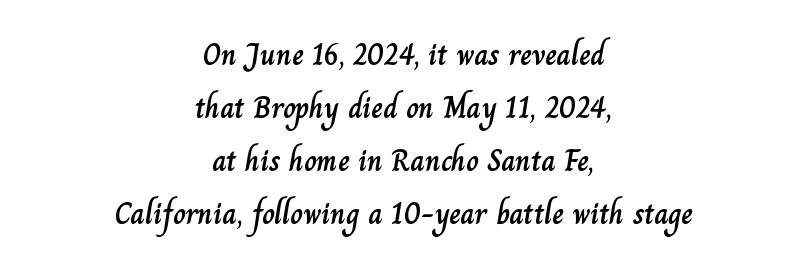
Note the varied advance widths — an 'i' is clearly narrower than an 'm'. The lines in this sample share a center point and differ in where they start and stop. The area under the type is left untouched. Default kerning and tracking; the words read as compact shapes.
